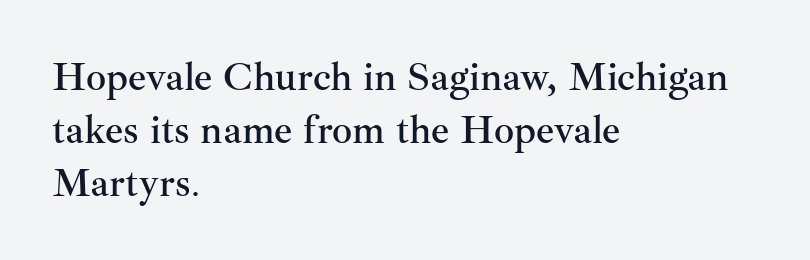
The image shows 40 px serif type, upright; set left-aligned, normal line spacing (1.32x), normal letter spacing, not underlined; medium stroke contrast and a small x-height.
